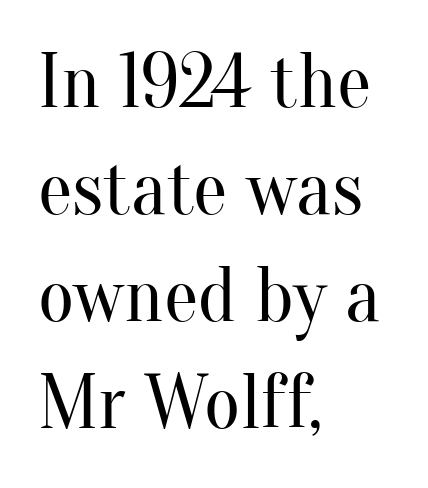
{"serif": "yes", "italic": "no", "bold": "no", "weight": "regular", "width": "normal", "stroke_contrast": "medium", "x_height": "small", "monospaced": "no", "underline": "no", "align": "left", "line_spacing": "normal", "line_spacing_ratio": 1.39, "letter_spacing": "normal", "letter_spacing_em": 0.0, "glyph_px": 77}
